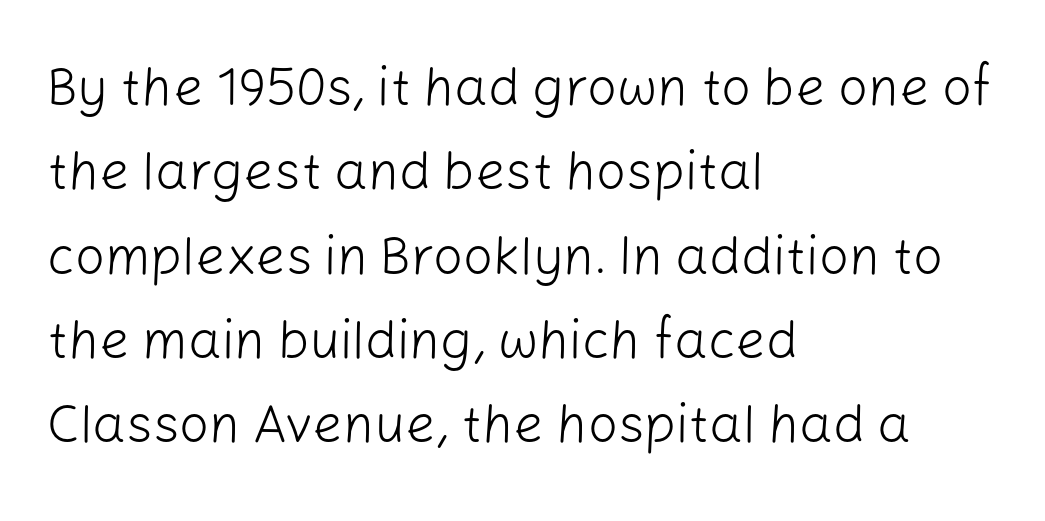
{"serif": "no", "italic": "no", "bold": "no", "weight": "light", "width": "normal", "stroke_contrast": "low", "x_height": "medium", "monospaced": "no", "underline": "no", "align": "left", "line_spacing": "normal", "line_spacing_ratio": 1.59, "letter_spacing": "normal", "letter_spacing_em": 0.0, "glyph_px": 53}
